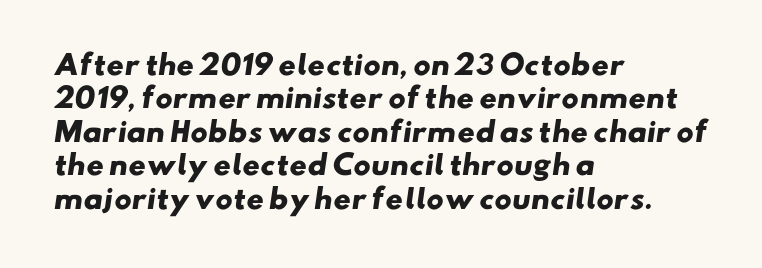
The image shows 27 px bold type; set left-aligned, line spacing 1.24x, normal letter spacing, not underlined.
